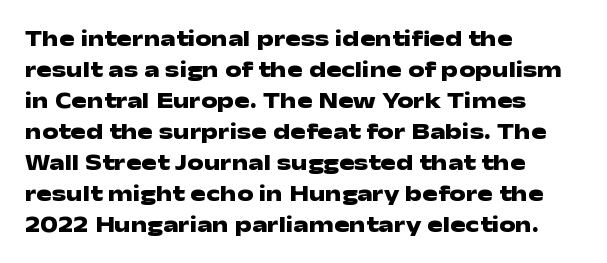
Caption: bold face, heavy strokes. Compared with typical body copy, the letter spacing here is the same. Line starts are locked; line ends wander. The axis of the letterforms is exactly vertical.
